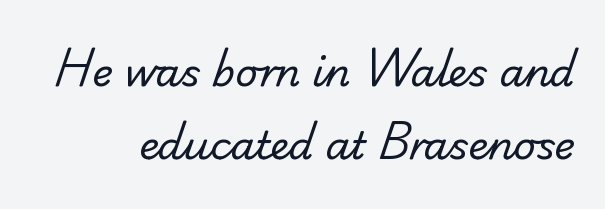
The image shows 39 px regular-weight sans-serif type; set line spacing 1.87x, normal letter spacing, not underlined; low stroke contrast and a small x-height.
